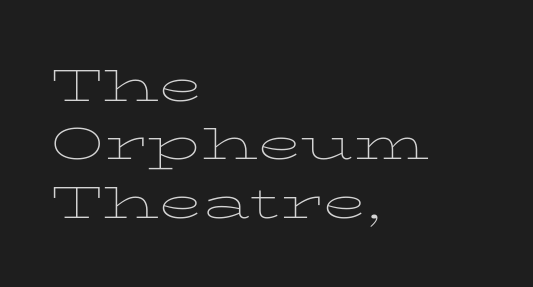
Quick note: underline off. Which margin do the lines hug? The left one — the right edge is uneven. Unlike a clean sans, this face finishes its strokes with serifs. This block has exactly the height ordinary leading produces.
